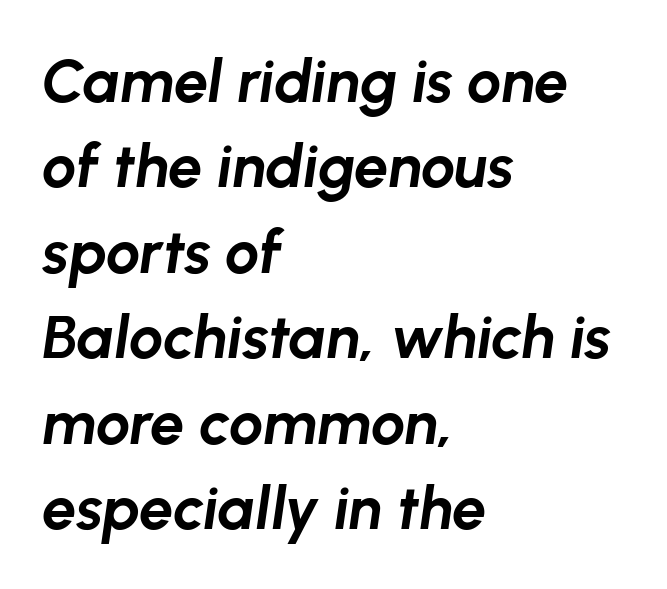
Q: Is the text bold? A: Yes.
Q: Is the text italic (slanted)? A: Yes, it leans right by about 8 degrees.
Q: Is the text underlined? A: No.
Q: How is the paragraph aligned? A: Left-aligned.
Q: Is the spacing between letters normal or unusually wide? A: Normal.
Q: Is the spacing between lines tight, normal or loose? A: Normal.
Q: Width (condensed, normal, or wide)? A: Normal.
Q: Stroke contrast? A: Low.
Q: x-height? A: Medium.
Q: Monospaced? A: No.
